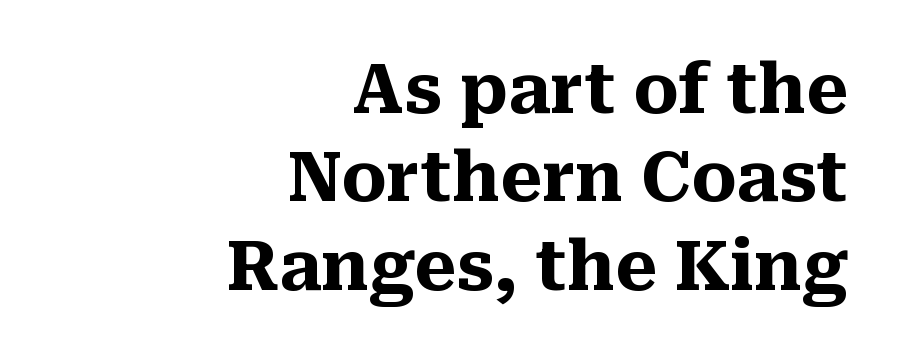
{"serif": "yes", "italic": "no", "bold": "yes", "weight": "heavy", "width": "normal", "stroke_contrast": "medium", "x_height": "medium", "monospaced": "no", "underline": "no", "align": "right", "line_spacing": "normal", "line_spacing_ratio": 1.3, "letter_spacing": "normal", "letter_spacing_em": 0.0, "glyph_px": 68}
